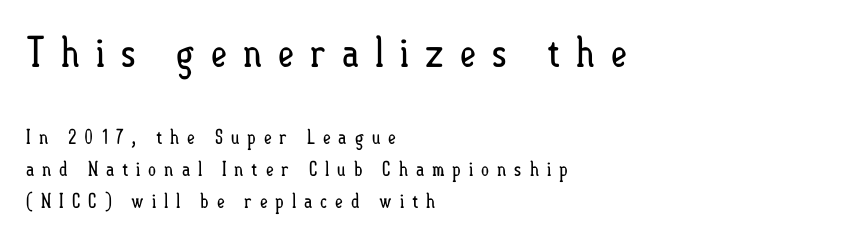
The cut favours lightness, reaching ordinary text weight at its darkest. Posture: vertical. What stands out about the letter spacing? Its width — letters are far apart. Character size in the leading block exceeds that of the trailing block. Underline: absent. Reading down the block, your eye returns to a fixed left position each line.
